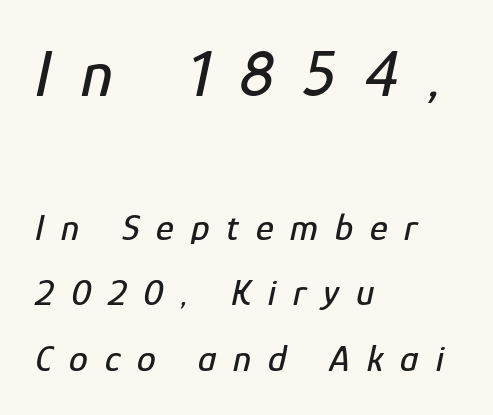
{"italic": "yes", "lean": "right", "slant_degrees": 12, "width": "condensed", "stroke_contrast": "low", "x_height": "medium", "monospaced": "no", "underline": "no", "align": "left", "line_spacing_ratio": 1.73, "letter_spacing": "wide", "letter_spacing_em": 0.44, "larger_block": "first", "size_ratio": 1.76, "glyph_px": 67}
